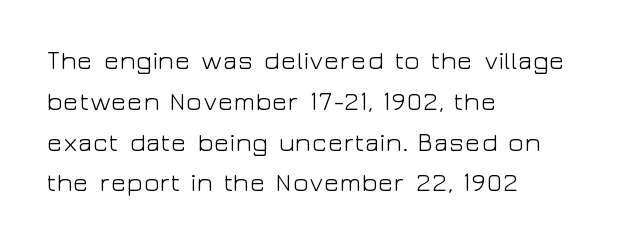
{"italic": "no", "bold": "no", "underline": "no", "align": "left", "line_spacing": "normal", "line_spacing_ratio": 1.57, "letter_spacing": "normal", "letter_spacing_em": 0.0, "glyph_px": 26}
